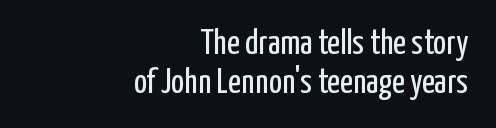
{"serif": "no", "italic": "no", "bold": "no", "weight": "regular", "width": "condensed", "stroke_contrast": "low", "x_height": "medium", "monospaced": "no", "underline": "no", "align": "right", "line_spacing": "tight", "line_spacing_ratio": 1.11, "letter_spacing": "normal", "letter_spacing_em": 0.0, "glyph_px": 35}
